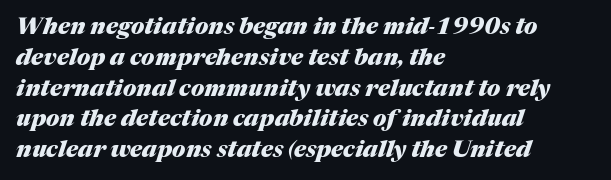
Q: Is the text bold? A: Yes.
Q: Is the text italic (slanted)? A: Yes, it leans right by about 17 degrees.
Q: Is the text underlined? A: No.
Q: How is the paragraph aligned? A: Left-aligned.
Q: Is the spacing between letters normal or unusually wide? A: Normal.
Q: Is the spacing between lines tight, normal or loose? A: Normal.
